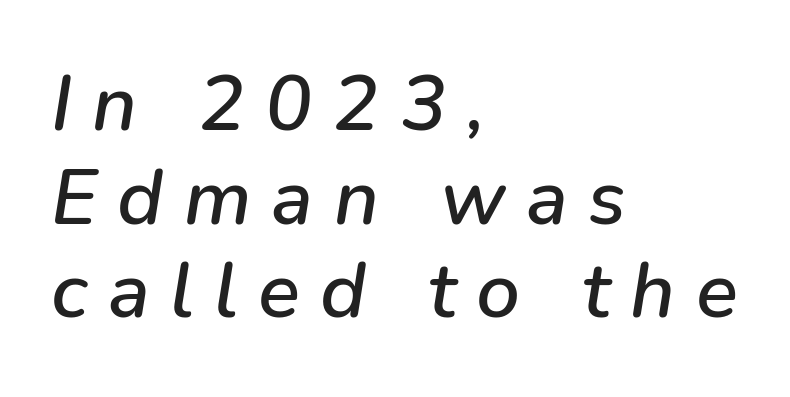
The image shows 78 px text type, italic (leaning right); set left-aligned, line spacing 1.2x, unusually wide letter spacing (+0.26 em), not underlined; low stroke contrast and a medium x-height.
